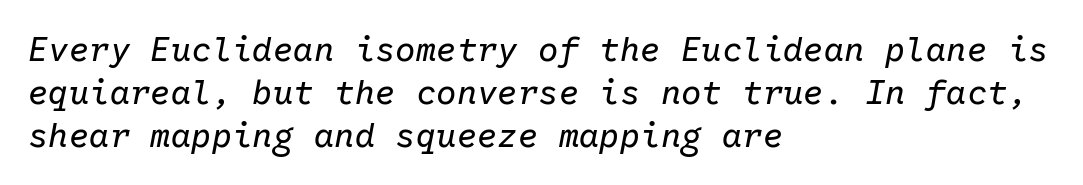
The image shows 34 px regular-weight type, italic (leaning right), monospaced; set left-aligned, normal line spacing (1.26x), normal letter spacing, not underlined; low stroke contrast and a medium x-height.
